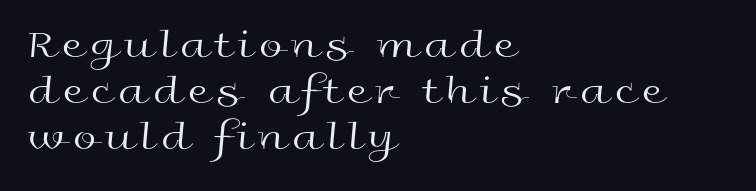
{"serif": "no", "italic": "no", "bold": "no", "weight": "regular", "width": "wide", "x_height": "medium", "monospaced": "no", "underline": "no", "align": "left", "line_spacing": "tight", "line_spacing_ratio": 1.09, "glyph_px": 42}
